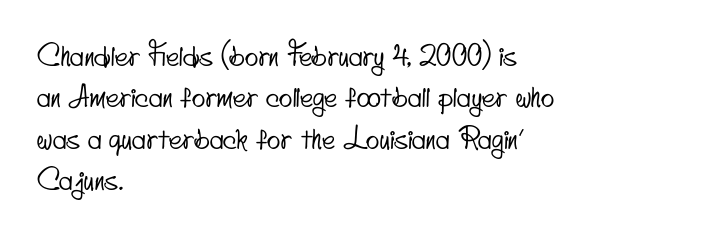
{"serif": "no", "width": "condensed", "stroke_contrast": "low", "x_height": "small", "monospaced": "no", "underline": "no", "align": "left", "line_spacing": "normal", "line_spacing_ratio": 1.48, "letter_spacing": "normal", "letter_spacing_em": 0.0, "glyph_px": 28}
